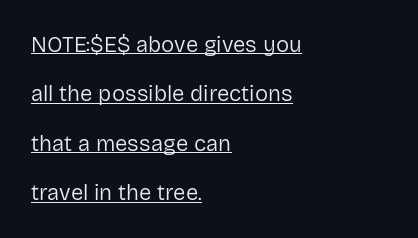
Q: Is the text bold? A: No.
Q: Is the text italic (slanted)? A: No, it is upright.
Q: Is the text underlined? A: Yes.
Q: How is the paragraph aligned? A: Left-aligned.
Q: Is the spacing between letters normal or unusually wide? A: Normal.
Q: Is the spacing between lines tight, normal or loose? A: Loose.
